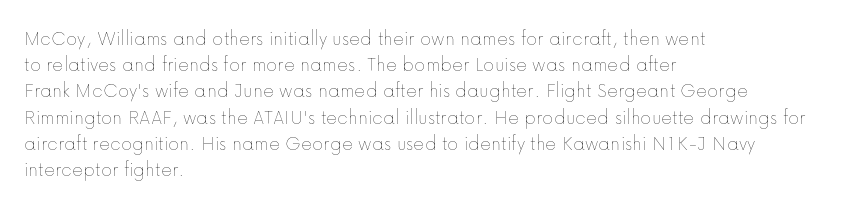
Q: Is the text bold? A: No.
Q: Is the text italic (slanted)? A: No, it is upright.
Q: Is the text underlined? A: No.
Q: How is the paragraph aligned? A: Left-aligned.
Q: Is the spacing between letters normal or unusually wide? A: Normal.
Q: Is the spacing between lines tight, normal or loose? A: Normal.
